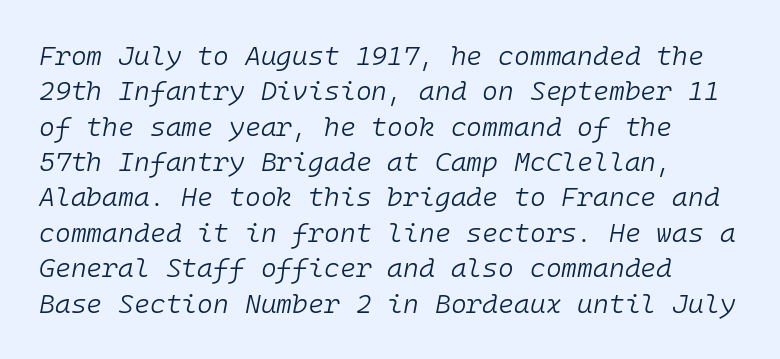
The image shows 27 px text type, italic (leaning right); set normal line spacing (1.31x), normal letter spacing, not underlined.
